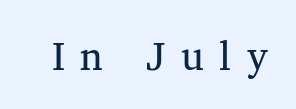
A typesetter would call this heavily tracked-out type. Is this a sans? No — the strokes have serifs. Every character sits straight up, as roman type does. Proportional: the letters do not fall into vertical columns. The words here are not underlined.
